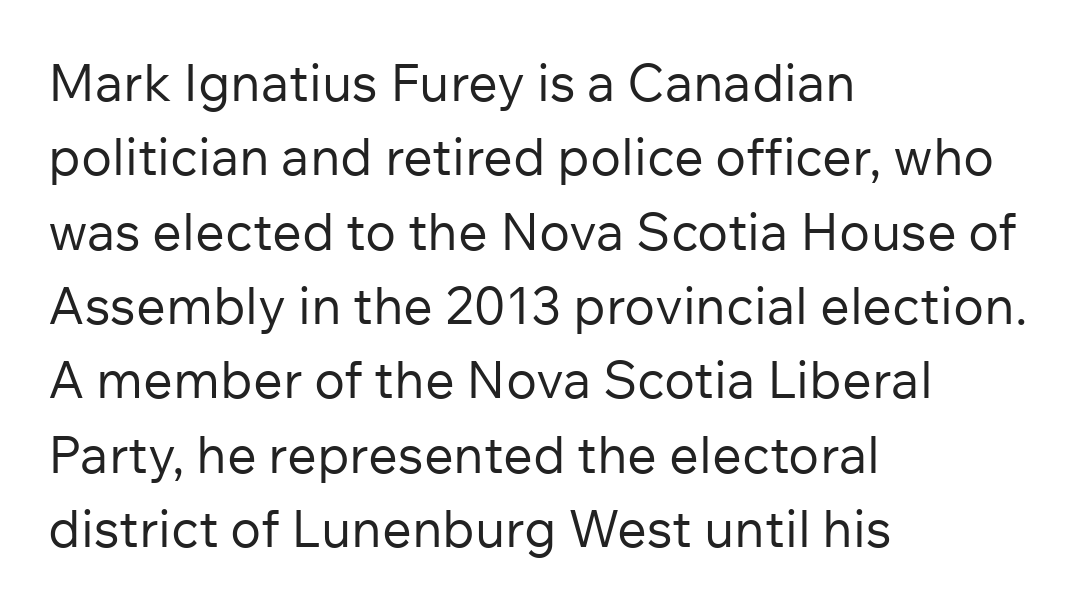
{"serif": "no", "italic": "no", "bold": "no", "weight": "regular", "width": "normal", "stroke_contrast": "low", "x_height": "medium", "monospaced": "no", "underline": "no", "align": "left", "line_spacing": "normal", "line_spacing_ratio": 1.43, "letter_spacing": "normal", "letter_spacing_em": 0.0, "glyph_px": 52}
